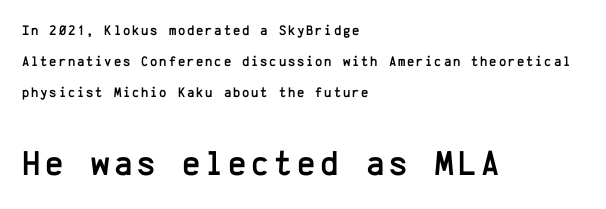
The rendering uses a large line-height, opening up the rows. Size hierarchy here favors the trailing block over the leading one. Ordinary non-slanted type is in use. The zone under the glyphs is completely vacant.
